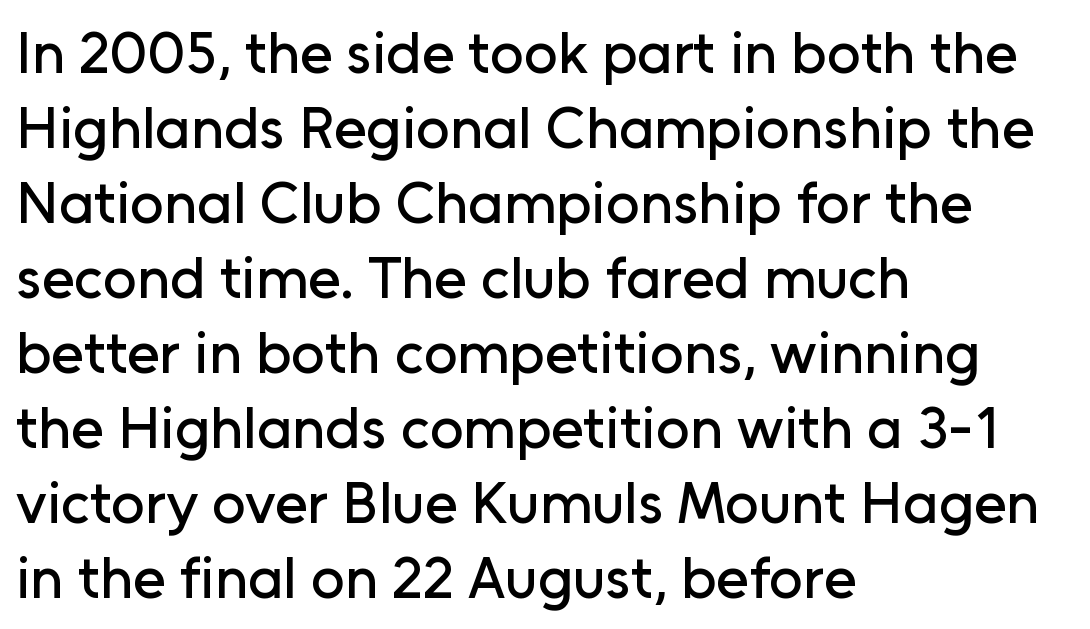
{"serif": "no", "italic": "no", "width": "normal", "stroke_contrast": "low", "x_height": "medium", "monospaced": "no", "underline": "no", "align": "left", "line_spacing": "normal", "line_spacing_ratio": 1.27, "letter_spacing": "normal", "letter_spacing_em": 0.0, "glyph_px": 59}
